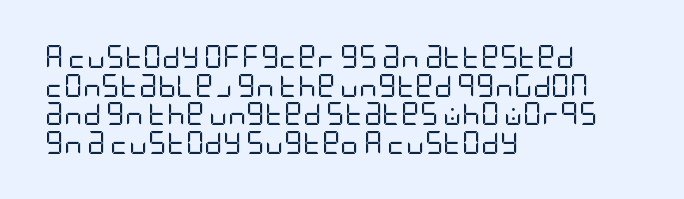
Q: Is the text bold? A: No.
Q: Is the text italic (slanted)? A: No, it is upright.
Q: Is the text underlined? A: No.
Q: How is the paragraph aligned? A: Left-aligned.
Q: Is the spacing between letters normal or unusually wide? A: Normal.
